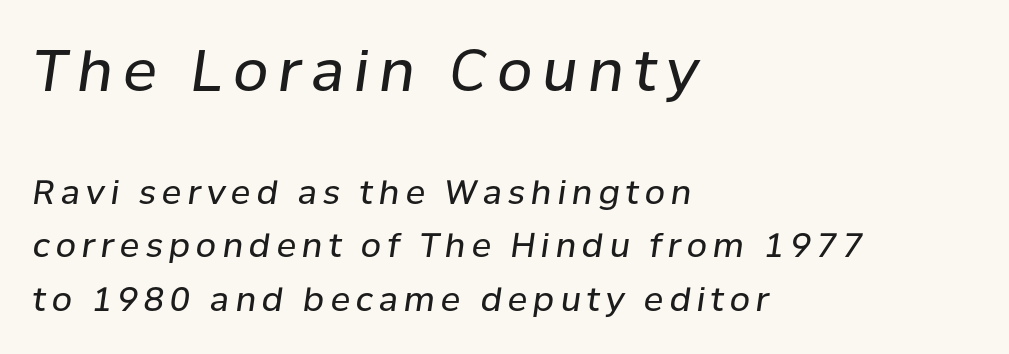
{"italic": "yes", "lean": "right", "slant_degrees": 8, "bold": "no", "weight": "regular", "width": "normal", "stroke_contrast": "low", "x_height": "medium", "monospaced": "no", "underline": "no", "align": "left", "line_spacing": "normal", "line_spacing_ratio": 1.62, "larger_block": "first", "size_ratio": 1.73, "glyph_px": 57}
